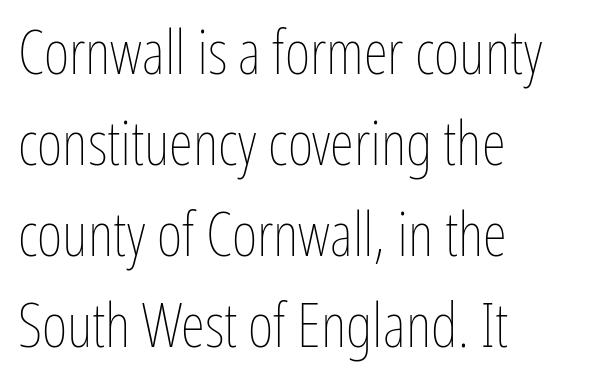
Q: Is the text bold? A: No.
Q: Is the text italic (slanted)? A: No, it is upright.
Q: Is the text underlined? A: No.
Q: How is the paragraph aligned? A: Left-aligned.
Q: Is the spacing between letters normal or unusually wide? A: Normal.
Q: Is the spacing between lines tight, normal or loose? A: Normal.
Q: Width (condensed, normal, or wide)? A: Condensed.
Q: Stroke contrast? A: Low.
Q: x-height? A: Medium.
Q: Monospaced? A: No.
